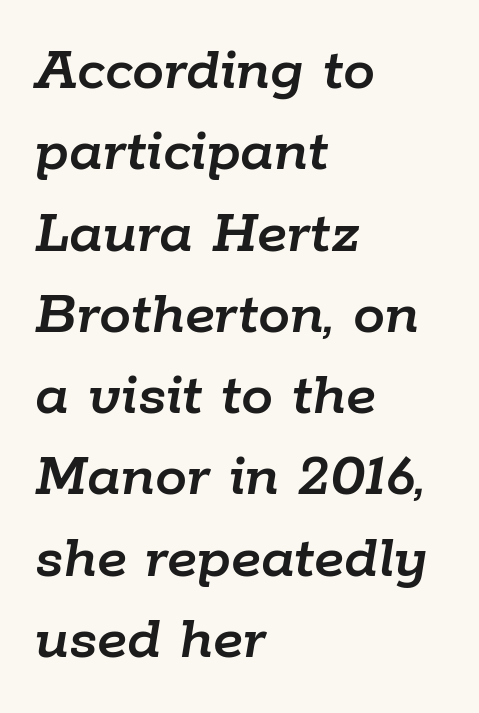
{"italic": "yes", "lean": "right", "slant_degrees": 9, "width": "normal", "stroke_contrast": "low", "x_height": "medium", "monospaced": "no", "underline": "no", "align": "left", "line_spacing": "normal", "line_spacing_ratio": 1.27, "letter_spacing": "normal", "letter_spacing_em": 0.0, "glyph_px": 64}
